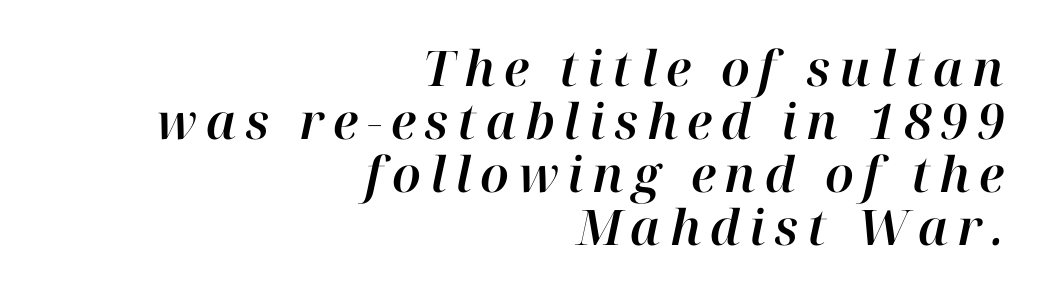
Character widths vary here, with narrow letters taking less room than wide ones. Right-aligned paragraph, ragged on the left. You could barely slide anything between these rows. Beneath every word, the page is bare. You can tell it's italic because the verticals aren't actually vertical.
